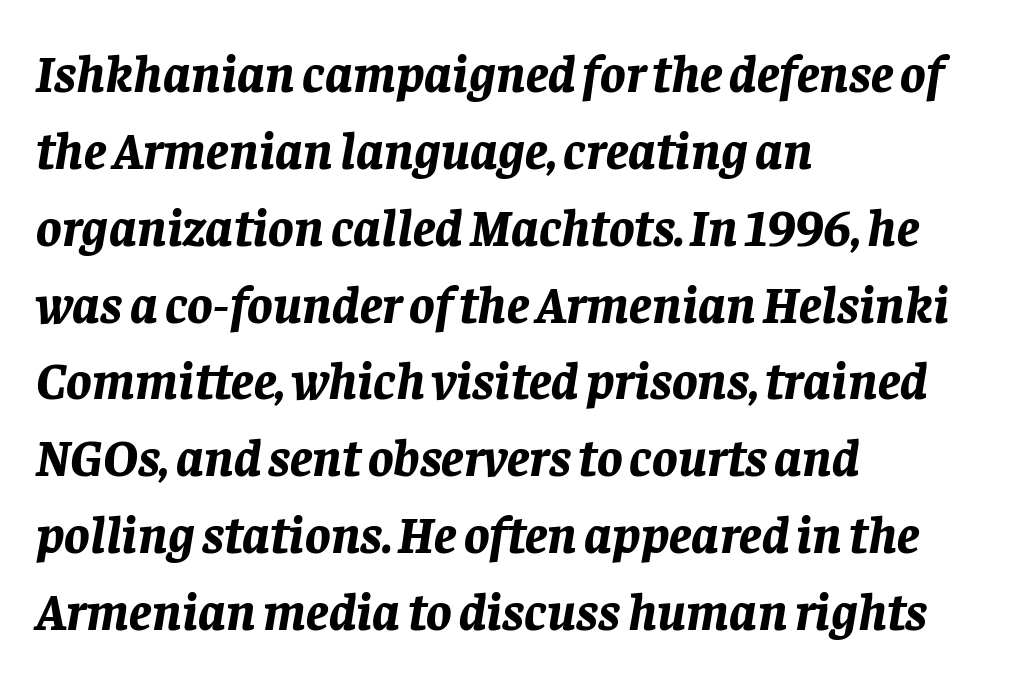
{"italic": "yes", "lean": "right", "slant_degrees": 8, "bold": "yes", "weight": "bold", "width": "normal", "stroke_contrast": "low", "x_height": "large", "monospaced": "no", "underline": "no", "align": "left", "line_spacing": "normal", "line_spacing_ratio": 1.45, "letter_spacing": "normal", "letter_spacing_em": 0.0, "glyph_px": 53}
